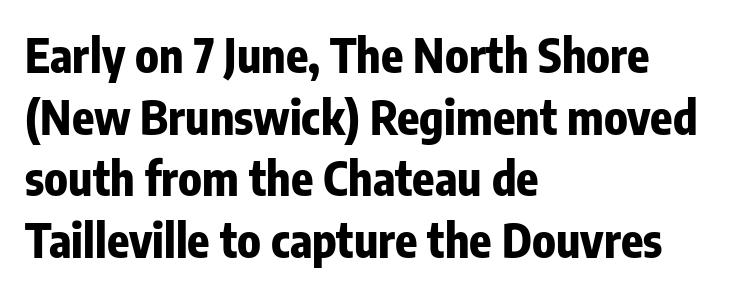
Q: Is the text bold? A: Yes.
Q: Is the text italic (slanted)? A: No, it is upright.
Q: Is the typeface a serif or a sans-serif typeface? A: Sans-serif.
Q: Is the text underlined? A: No.
Q: How is the paragraph aligned? A: Left-aligned.
Q: Is the spacing between letters normal or unusually wide? A: Normal.
Q: Is the spacing between lines tight, normal or loose? A: Normal.
Q: Width (condensed, normal, or wide)? A: Condensed.
Q: Stroke contrast? A: Low.
Q: x-height? A: Medium.
Q: Monospaced? A: No.
